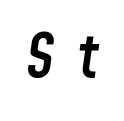
{"italic": "yes", "lean": "right", "slant_degrees": 8, "bold": "semi", "weight": "semibold", "width": "condensed", "stroke_contrast": "low", "x_height": "medium", "monospaced": "no", "underline": "no", "letter_spacing": "wide", "letter_spacing_em": 0.4, "glyph_px": 60}
